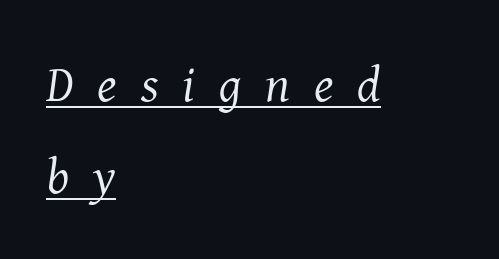
Q: Is the text bold? A: No.
Q: Is the text italic (slanted)? A: Yes, it leans right by about 8 degrees.
Q: Is the typeface a serif or a sans-serif typeface? A: Serif.
Q: Is the text underlined? A: Yes.
Q: How is the paragraph aligned? A: Left-aligned.
Q: Is the spacing between letters normal or unusually wide? A: Unusually wide.
Q: Width (condensed, normal, or wide)? A: Normal.
Q: Stroke contrast? A: Medium.
Q: x-height? A: Medium.
Q: Monospaced? A: No.
